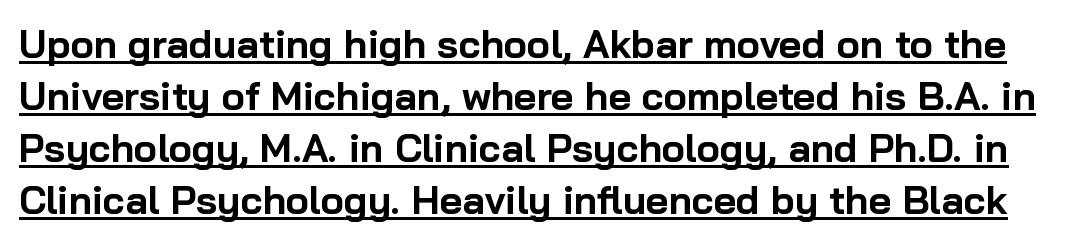
In terms of letterspacing, this is plain default setting. Serifs: no, the terminals of the letterforms are clean. These lines are rendered in a variable-pitch font. The type sits square on the baseline with zero lean.
